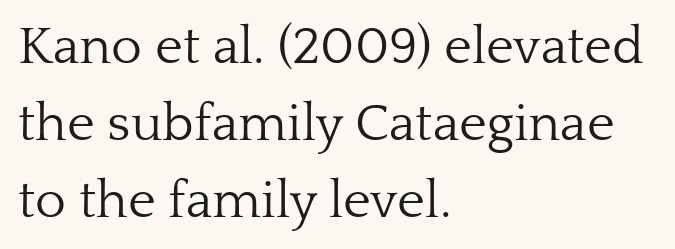
In terms of letterform style, serifs are clearly present. No extra ink here — the face is not bold. Underline: absent. How are the letters spaced? Ordinarily, with no added tracking. Notice how the passage keeps a crisp vertical edge on the left only.
